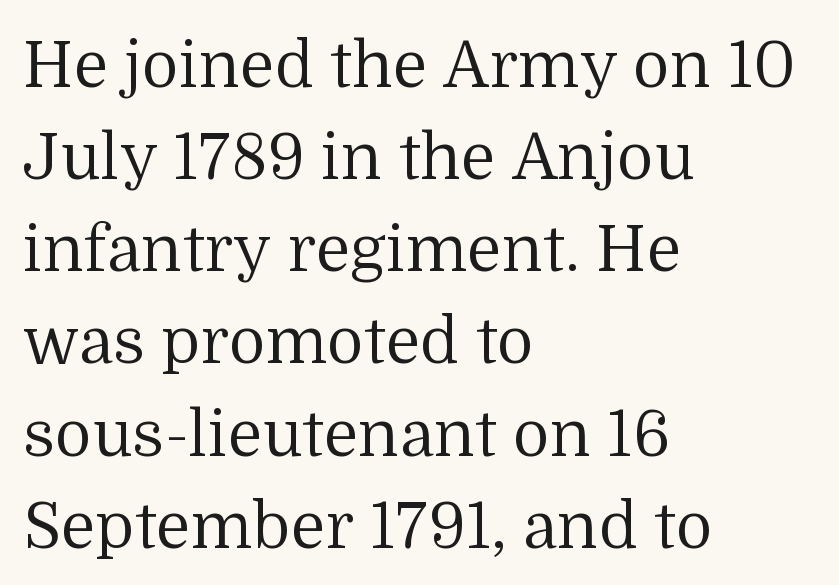
The image shows 64 px regular-weight serif type, upright; set left-aligned, normal line spacing (1.44x), normal letter spacing, not underlined; medium stroke contrast and a medium x-height.
